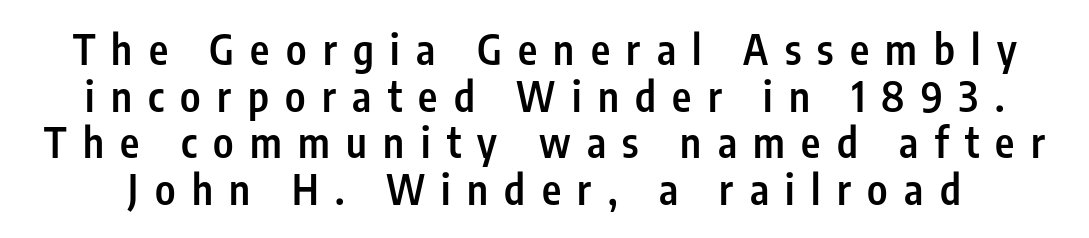
The axis of the letterforms is exactly vertical. Observe the absence of serifs on each vertical stroke in this sample. Weight: semibold (demi). These lines are rendered in a variable-pitch font. Unmarked baselines from the first word to the last. Students, observe: this is what under-led, compact text looks like.
